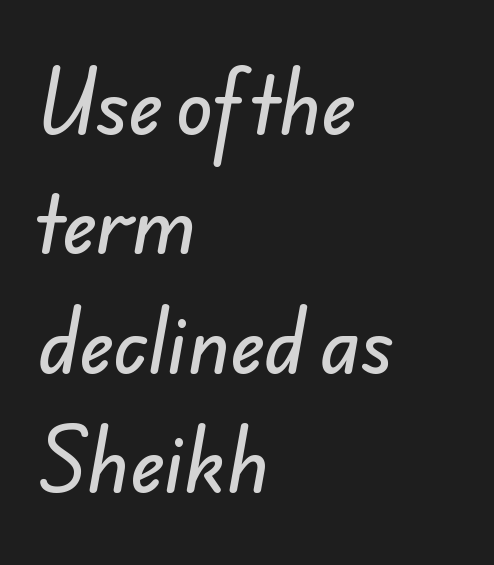
{"serif": "no", "width": "normal", "stroke_contrast": "low", "x_height": "small", "monospaced": "no", "underline": "no", "align": "left", "line_spacing": "normal", "line_spacing_ratio": 1.57, "letter_spacing": "normal", "letter_spacing_em": 0.0, "glyph_px": 76}
